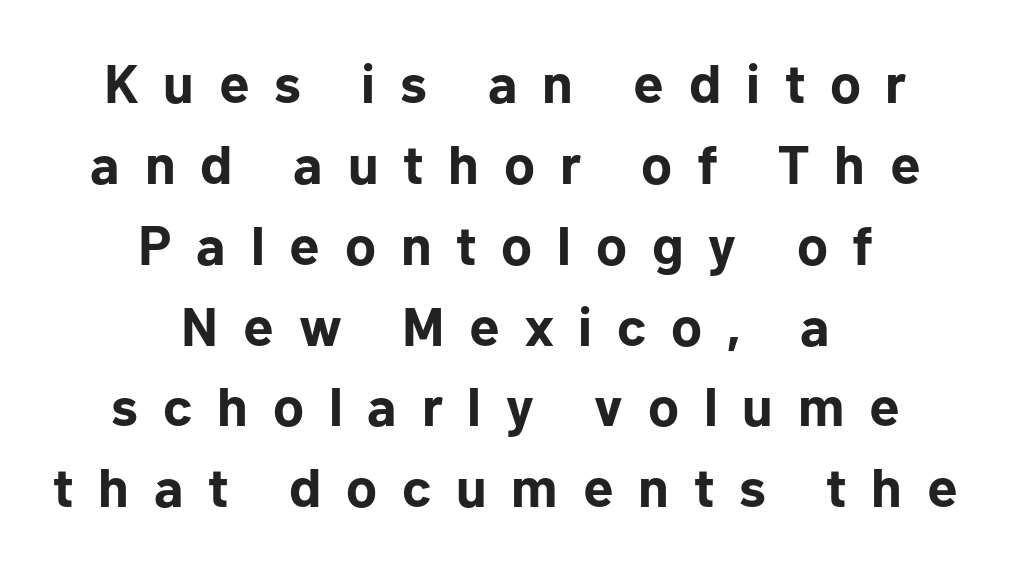
The image shows 55 px bold sans-serif type, upright; set centered, normal line spacing (1.47x), unusually wide letter spacing (+0.45 em), not underlined; low stroke contrast and a medium x-height.
